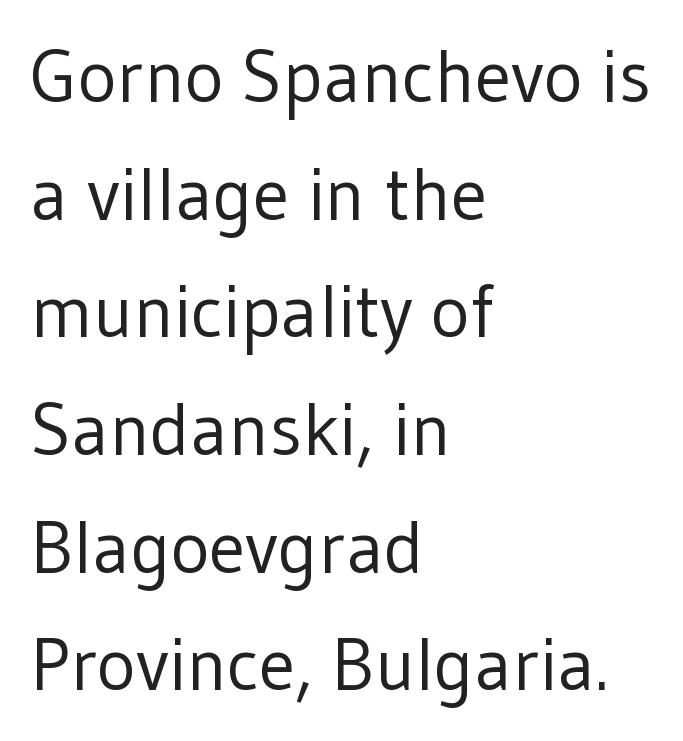
The image shows 74 px regular-weight sans-serif type, upright; set left-aligned, normal line spacing (1.59x), normal letter spacing, not underlined; low stroke contrast and a medium x-height.
